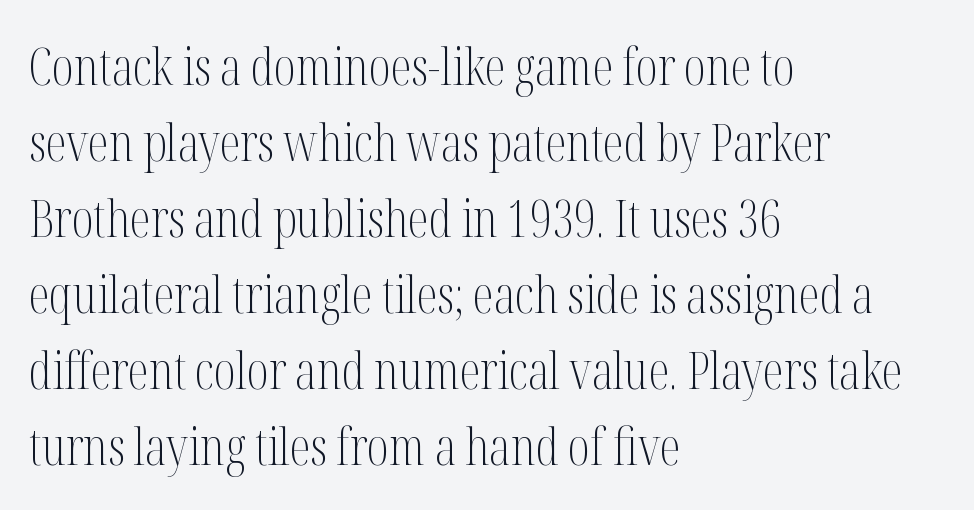
Nothing heavy about these letters — not bold at all. Which margin do the lines hug? The left one — the right edge is uneven. In terms of posture, this sample is upright. Lines of text with bare space underneath. A typesetter would call this leading conventional body-copy spacing. You could call the tracking neutral — neither tight nor loose.
